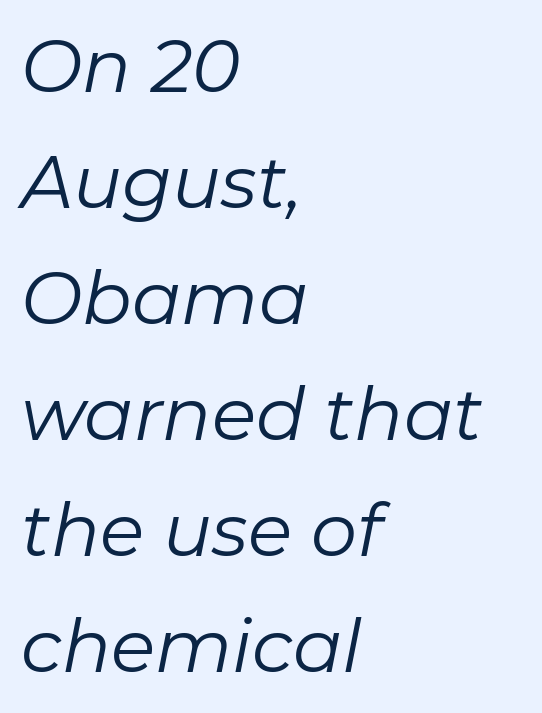
The image shows 73 px regular-weight type, italic (leaning right); set left-aligned, normal line spacing (1.59x), normal letter spacing, not underlined; low stroke contrast and a medium x-height.
